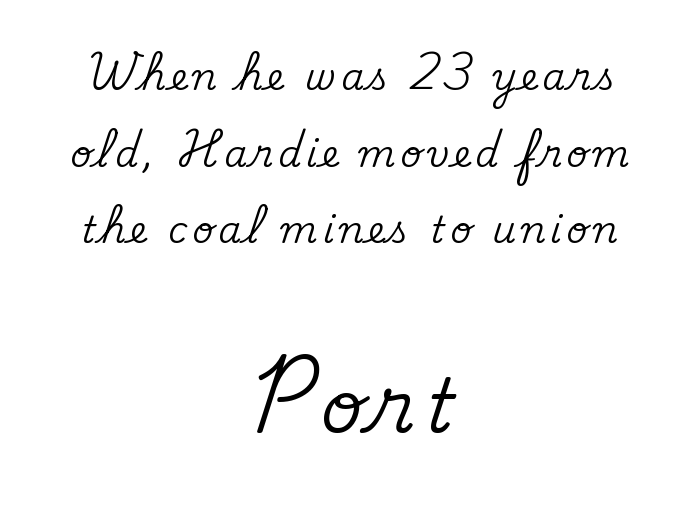
The space directly below the letters is spotless. This block would shrink considerably if given ordinary leading; it's expanded now. The face used here is proportionally spaced, like ordinary book or web type. Block two is the big one; block one sits smaller above it.
